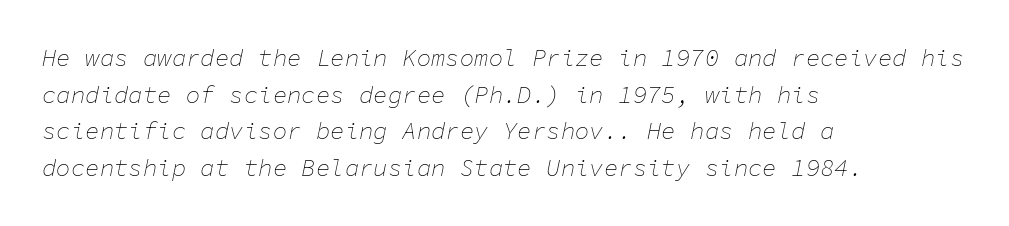
The image shows 24 px text type, italic (leaning right); set left-aligned, normal line spacing (1.53x), normal letter spacing, not underlined.
